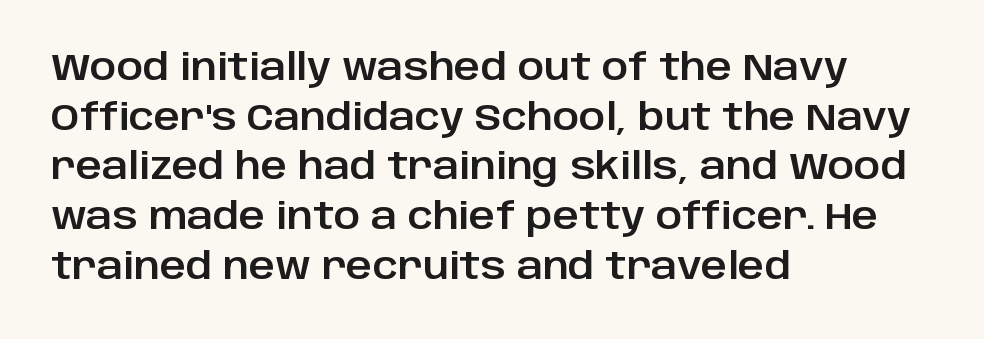
This rendering uses left alignment, leaving the right contour irregular. The type is set solid horizontally, with unmodified tracking. The type sits square on the baseline with zero lean. The rendering uses a moderate line-height, typical for paragraphs. Just letters on the line, the space beneath them empty. Examine the stroke ends and you'll find no serifs.
